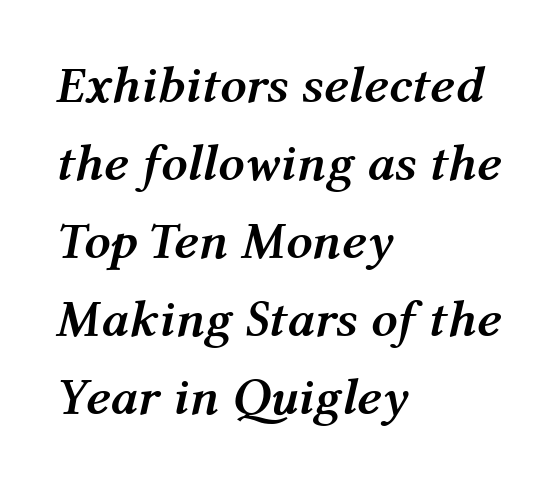
Compared with typical body copy, the letter spacing here is the same. Varying glyph widths throughout — classic text-font behaviour. The glyphs look as if they've been sheared to an angle. Descenders are the only things crossing below the line.
